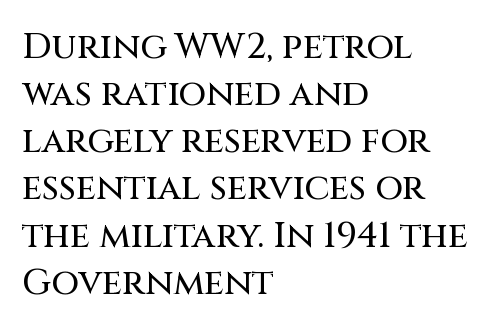
{"serif": "no", "italic": "no", "width": "normal", "stroke_contrast": "medium", "x_height": "large", "monospaced": "no", "underline": "no", "align": "left", "line_spacing": "normal", "line_spacing_ratio": 1.31, "letter_spacing": "normal", "letter_spacing_em": 0.0, "glyph_px": 36}
